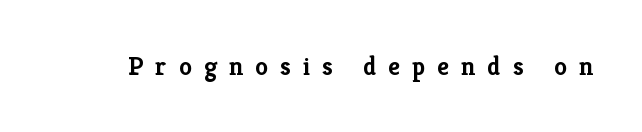
Q: Is the text bold? A: Yes.
Q: Is the text italic (slanted)? A: No, it is upright.
Q: Is the text underlined? A: No.
Q: Is the spacing between letters normal or unusually wide? A: Unusually wide.
